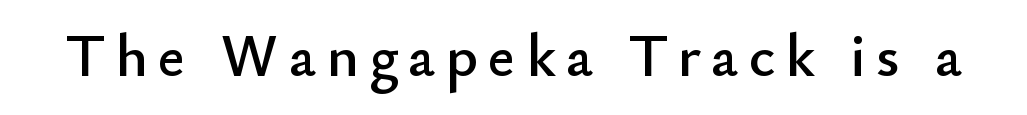
Q: Is the text italic (slanted)? A: No, it is upright.
Q: Is the typeface a serif or a sans-serif typeface? A: Sans-serif.
Q: Is the text underlined? A: No.
Q: Width (condensed, normal, or wide)? A: Normal.
Q: Stroke contrast? A: Low.
Q: x-height? A: Small.
Q: Monospaced? A: No.
